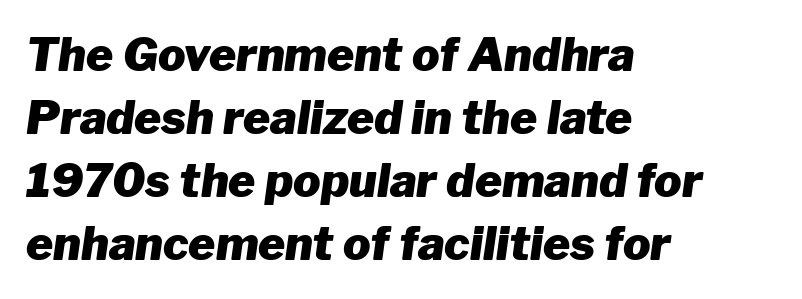
{"italic": "yes", "lean": "right", "slant_degrees": 8, "bold": "yes", "weight": "heavy", "width": "normal", "stroke_contrast": "low", "x_height": "medium", "monospaced": "no", "underline": "no", "align": "left", "line_spacing": "normal", "line_spacing_ratio": 1.37, "letter_spacing": "normal", "letter_spacing_em": 0.0, "glyph_px": 46}
